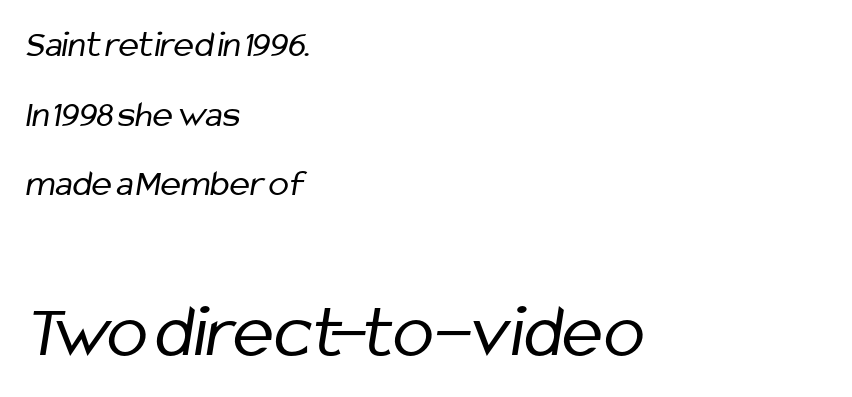
Q: Is the text bold? A: No.
Q: Is the typeface a serif or a sans-serif typeface? A: Sans-serif.
Q: Is the text underlined? A: No.
Q: How is the paragraph aligned? A: Left-aligned.
Q: Is the spacing between letters normal or unusually wide? A: Normal.
Q: Which block of text is set in a larger size, the first (top) or the second (bottom)? A: The second (bottom) one.
Q: Width (condensed, normal, or wide)? A: Condensed.
Q: Stroke contrast? A: Low.
Q: x-height? A: Medium.
Q: Monospaced? A: No.
